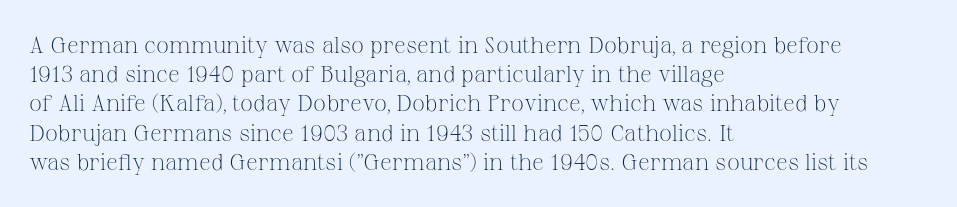
The image shows 23 px text type, upright; set left-aligned, normal line spacing (1.27x), normal letter spacing, not underlined.
